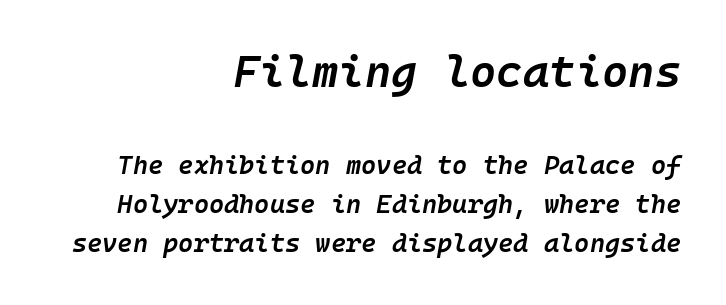
The first block has been scaled up relative to the second. Tracking value appears to be zero — textbook default spacing. Slant detected: the letters are inclined. Teacher's note: observe the even right margin — that is flush-right alignment. The rendering uses a moderate line-height, typical for paragraphs. Weight: semibold (demi).
